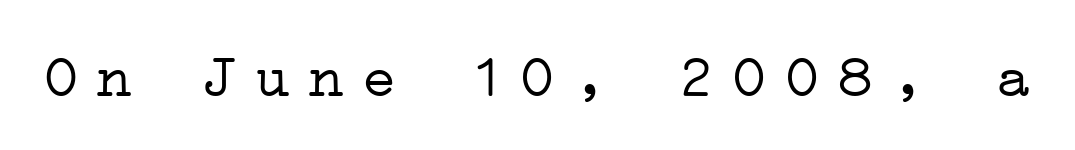
Q: Is the text bold? A: No.
Q: Is the text italic (slanted)? A: No, it is upright.
Q: Is the typeface a serif or a sans-serif typeface? A: Serif.
Q: Is the text underlined? A: No.
Q: Is the spacing between letters normal or unusually wide? A: Unusually wide.
Q: Width (condensed, normal, or wide)? A: Wide.
Q: Stroke contrast? A: Low.
Q: x-height? A: Medium.
